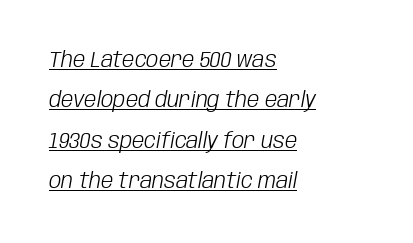
The image shows 22 px text type, italic (leaning right); set left-aligned, line spacing 1.83x, normal letter spacing, underlined.
